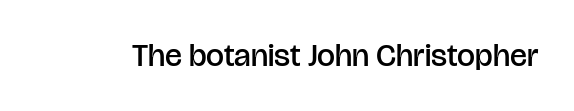
The letters stand upright; this is a roman face. Heft: intermediate — a semibold. Here the glyphs are tracked normally, forming tight word shapes. Look at the bottom of the vertical strokes: they stop flat, with no serifs. Descenders are the only things crossing below the line.
